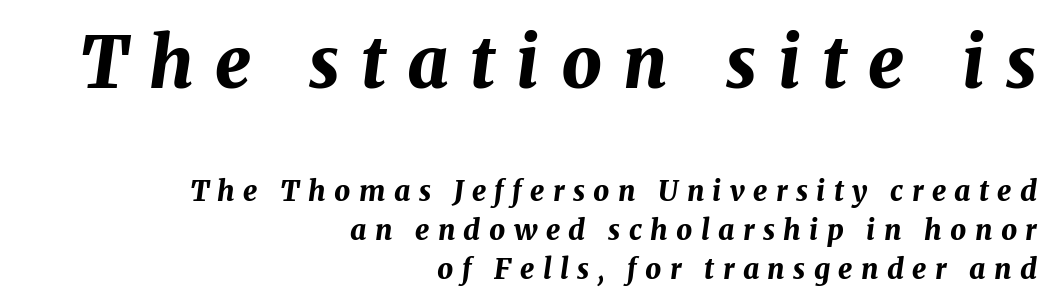
Students, note that the glyphs here are deliberately spaced far apart. Weight check: bold — yes, fully. Each line ends at the same right margin while the left side varies. If you drew a line through each stem, it would be angled. Larger block? The one above; the one below is distinctly smaller.
